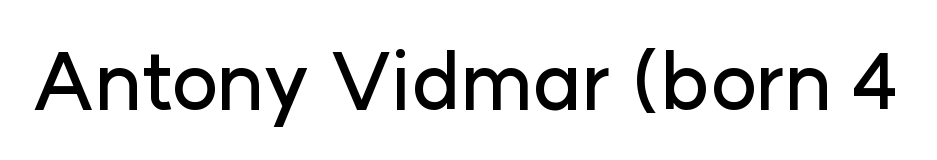
Q: Is the text italic (slanted)? A: No, it is upright.
Q: Is the typeface a serif or a sans-serif typeface? A: Sans-serif.
Q: Is the text underlined? A: No.
Q: Is the spacing between letters normal or unusually wide? A: Normal.
Q: Width (condensed, normal, or wide)? A: Normal.
Q: Stroke contrast? A: Low.
Q: x-height? A: Medium.
Q: Monospaced? A: No.
